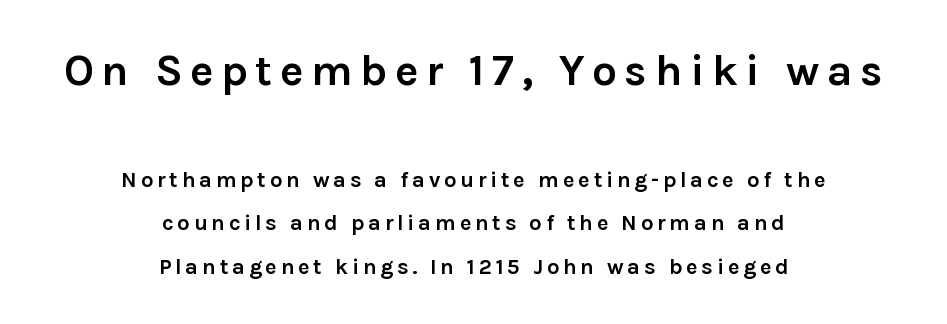
Q: Is the text bold? A: Yes.
Q: Is the text italic (slanted)? A: No, it is upright.
Q: Is the typeface a serif or a sans-serif typeface? A: Sans-serif.
Q: Is the text underlined? A: No.
Q: How is the paragraph aligned? A: Centered.
Q: Is the spacing between lines tight, normal or loose? A: Loose.
Q: Which block of text is set in a larger size, the first (top) or the second (bottom)? A: The first (top) one.
Q: Width (condensed, normal, or wide)? A: Normal.
Q: Stroke contrast? A: Low.
Q: x-height? A: Medium.
Q: Monospaced? A: No.
